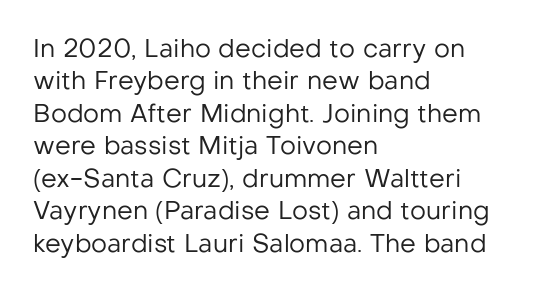
The words here are not underlined. Whoever set this chose a conventional vertical rhythm. Honestly, the letter spacing is just normal — you wouldn't notice it. Tall strokes in this sample are plumb rather than angled. Compared with a centered layout, this one pins lines to the left instead. The weight tops out at a normal text grade.
